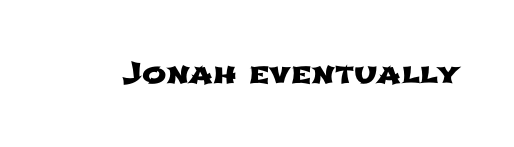
Q: Is the typeface a serif or a sans-serif typeface? A: Sans-serif.
Q: Is the text underlined? A: No.
Q: Is the spacing between letters normal or unusually wide? A: Normal.
Q: Width (condensed, normal, or wide)? A: Wide.
Q: Stroke contrast? A: Low.
Q: x-height? A: Medium.
Q: Monospaced? A: No.
